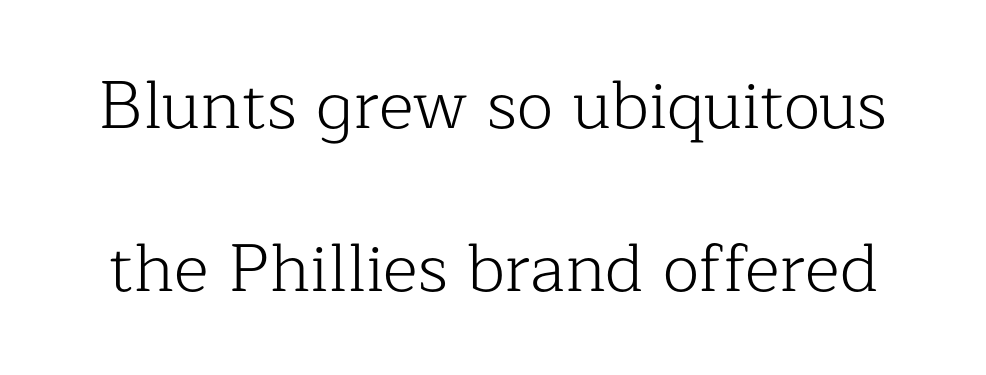
Q: Is the text bold? A: No.
Q: Is the text italic (slanted)? A: No, it is upright.
Q: Is the typeface a serif or a sans-serif typeface? A: Serif.
Q: Is the text underlined? A: No.
Q: Is the spacing between letters normal or unusually wide? A: Normal.
Q: Is the spacing between lines tight, normal or loose? A: Loose.
Q: Width (condensed, normal, or wide)? A: Normal.
Q: Stroke contrast? A: Low.
Q: x-height? A: Medium.
Q: Monospaced? A: No.
